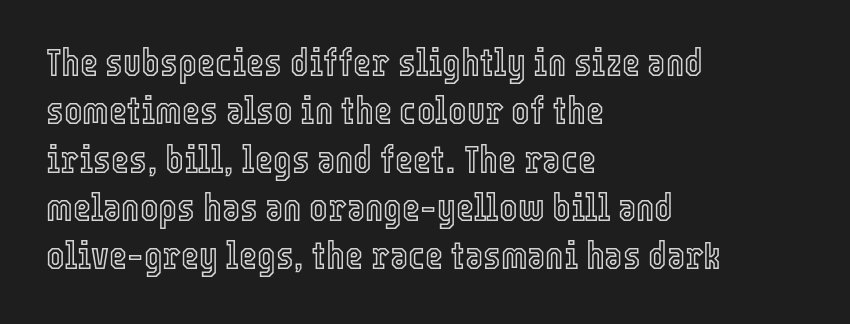
{"italic": "no", "width": "condensed", "x_height": "medium", "monospaced": "no", "underline": "no", "align": "left", "line_spacing_ratio": 1.24, "letter_spacing": "normal", "letter_spacing_em": 0.0, "glyph_px": 39}
